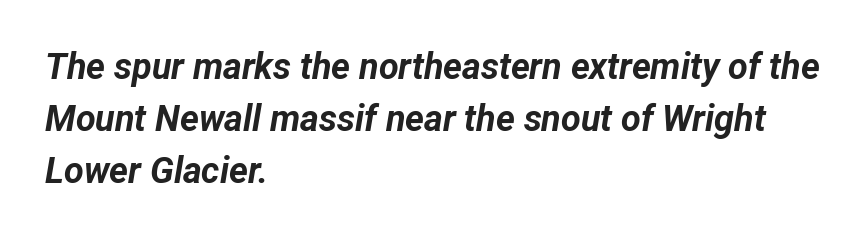
The image shows 36 px bold type, italic (leaning right); set left-aligned, normal line spacing (1.45x), normal letter spacing, not underlined; low stroke contrast and a medium x-height.
